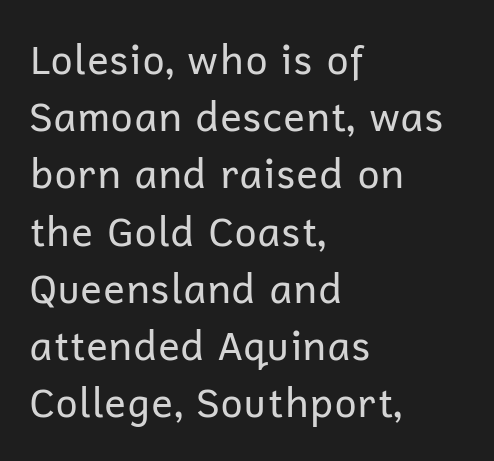
Q: Is the text bold? A: No.
Q: Is the text italic (slanted)? A: No, it is upright.
Q: Is the typeface a serif or a sans-serif typeface? A: Sans-serif.
Q: Is the text underlined? A: No.
Q: How is the paragraph aligned? A: Left-aligned.
Q: Is the spacing between letters normal or unusually wide? A: Normal.
Q: Is the spacing between lines tight, normal or loose? A: Normal.
Q: Width (condensed, normal, or wide)? A: Normal.
Q: Stroke contrast? A: Low.
Q: x-height? A: Medium.
Q: Monospaced? A: No.
